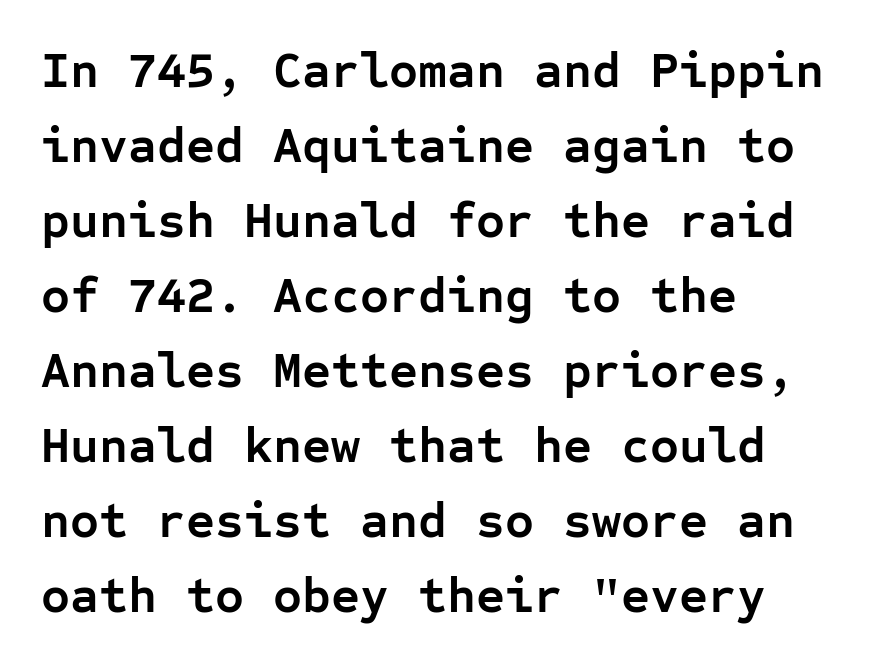
Lines of text with bare space underneath. These lines carry a lot of weight — the face is fully bold. Letter spacing: default. Vertically, the passage feels balanced, rows spaced as you'd expect. The letters carry no serifs — their stems end cleanly without finishing strokes. The typesetter chose a ragged-right arrangement here.
